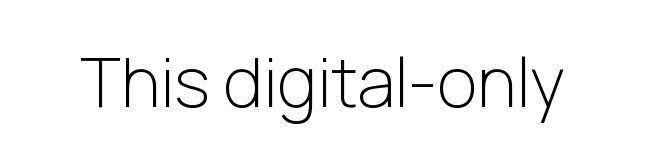
The image shows 69 px light sans-serif type, upright; set normal letter spacing, not underlined; low stroke contrast and a medium x-height.
